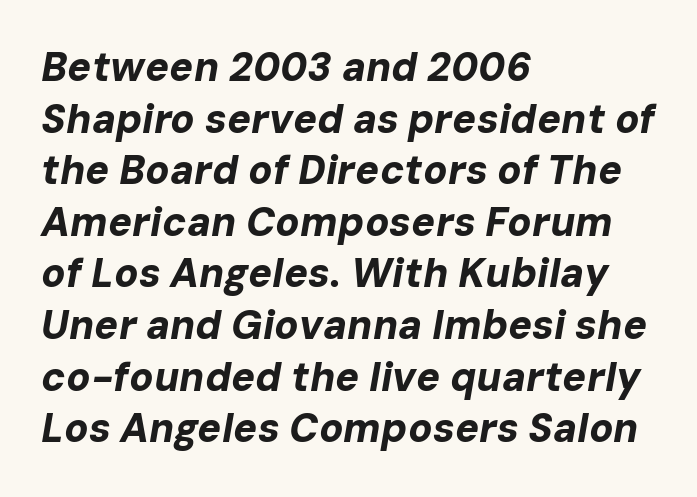
Q: Is the text bold? A: Yes.
Q: Is the text italic (slanted)? A: Yes, it leans right by about 10 degrees.
Q: Is the text underlined? A: No.
Q: How is the paragraph aligned? A: Left-aligned.
Q: Is the spacing between letters normal or unusually wide? A: Normal.
Q: Is the spacing between lines tight, normal or loose? A: Normal.
Q: Width (condensed, normal, or wide)? A: Normal.
Q: Stroke contrast? A: Low.
Q: x-height? A: Medium.
Q: Monospaced? A: No.
